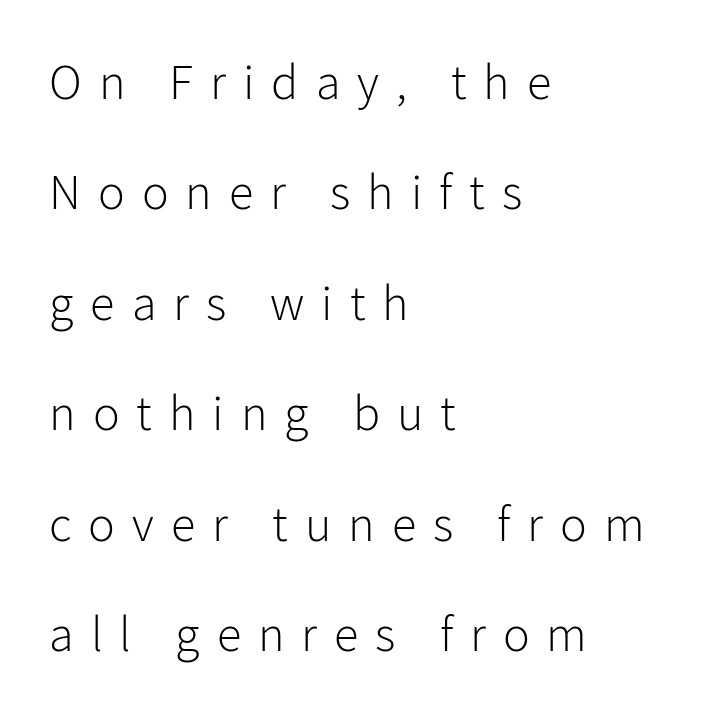
Q: Is the text bold? A: No.
Q: Is the text italic (slanted)? A: No, it is upright.
Q: Is the typeface a serif or a sans-serif typeface? A: Sans-serif.
Q: Is the text underlined? A: No.
Q: How is the paragraph aligned? A: Left-aligned.
Q: Is the spacing between letters normal or unusually wide? A: Unusually wide.
Q: Is the spacing between lines tight, normal or loose? A: Loose.
Q: Width (condensed, normal, or wide)? A: Normal.
Q: Stroke contrast? A: Low.
Q: x-height? A: Medium.
Q: Monospaced? A: No.
